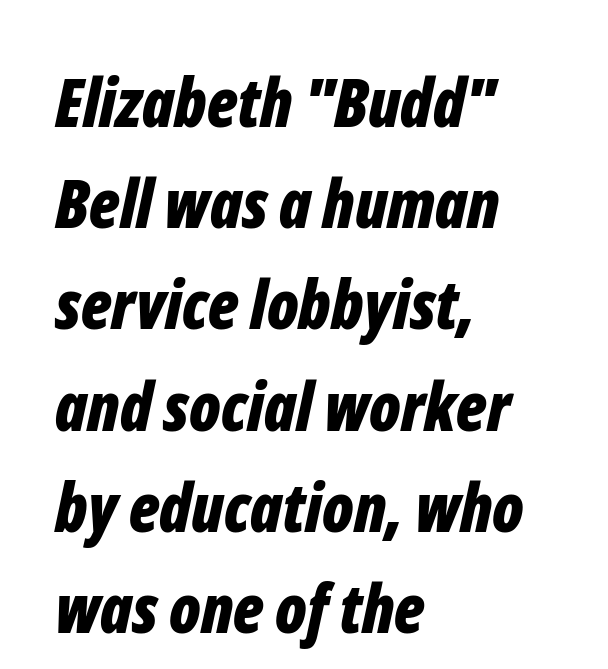
The image shows 67 px bold, condensed type, italic (leaning right); set left-aligned, normal line spacing (1.51x), normal letter spacing, not underlined; low stroke contrast and a medium x-height.
